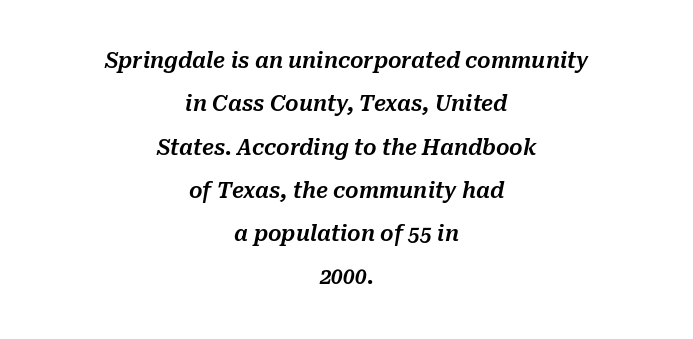
{"italic": "yes", "lean": "right", "slant_degrees": 10, "underline": "no", "align": "center", "line_spacing": "loose", "line_spacing_ratio": 2.06, "letter_spacing": "normal", "letter_spacing_em": 0.0, "glyph_px": 21}
